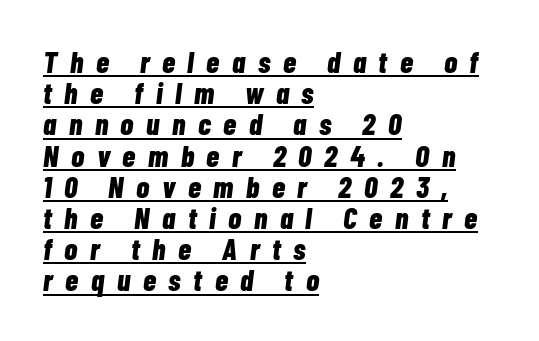
The image shows 30 px bold, condensed type, italic (leaning right); set left-aligned, tight line spacing (1.04x), unusually wide letter spacing (+0.42 em), underlined; low stroke contrast and a medium x-height.
